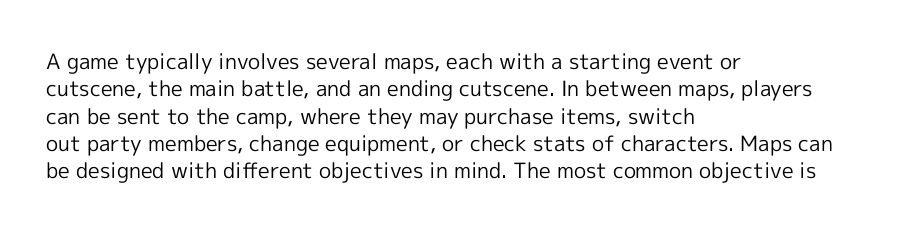
Q: Is the text bold? A: No.
Q: Is the text italic (slanted)? A: No, it is upright.
Q: Is the text underlined? A: No.
Q: How is the paragraph aligned? A: Left-aligned.
Q: Is the spacing between letters normal or unusually wide? A: Normal.
Q: Is the spacing between lines tight, normal or loose? A: Normal.
